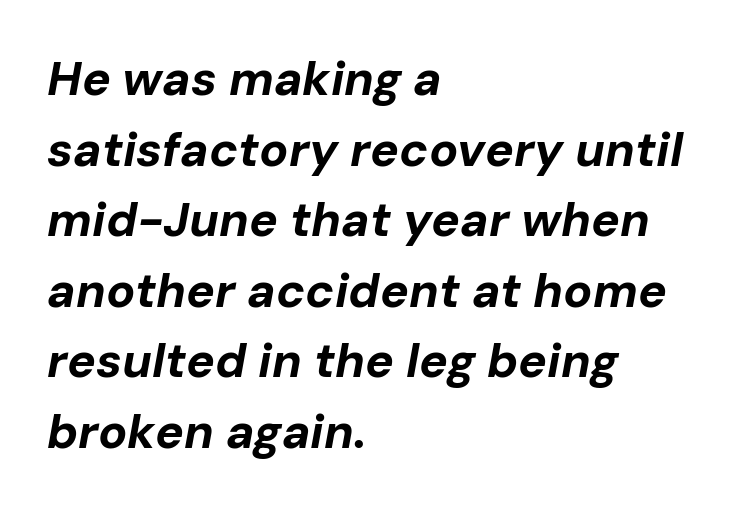
The block of text has a typical density, with ordinary space between rows. The rendering uses natural spacing where letterforms have individual widths. The text carries the slant typical of an italic or oblique font. Compared with an ordinary text face, these strokes are far heavier — a full bold. Caption: multi-line text, flush left, ragged right.
